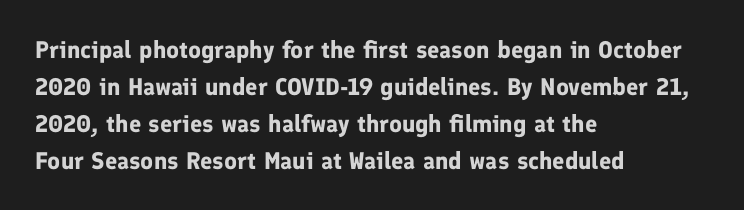
Q: Is the text bold? A: Yes.
Q: Is the text italic (slanted)? A: No, it is upright.
Q: Is the text underlined? A: No.
Q: How is the paragraph aligned? A: Left-aligned.
Q: Is the spacing between letters normal or unusually wide? A: Normal.
Q: Is the spacing between lines tight, normal or loose? A: Normal.
